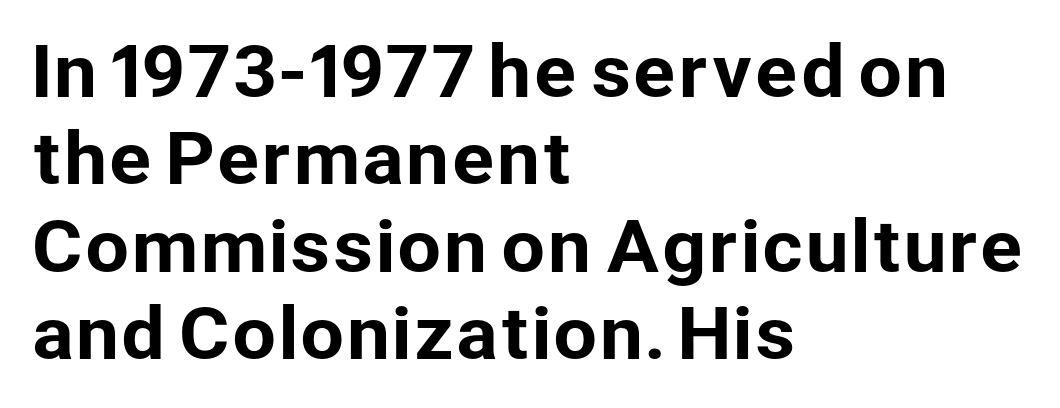
{"serif": "no", "italic": "no", "width": "normal", "stroke_contrast": "low", "x_height": "medium", "monospaced": "no", "underline": "no", "align": "left", "line_spacing": "normal", "line_spacing_ratio": 1.25, "letter_spacing": "normal", "letter_spacing_em": 0.0, "glyph_px": 70}
